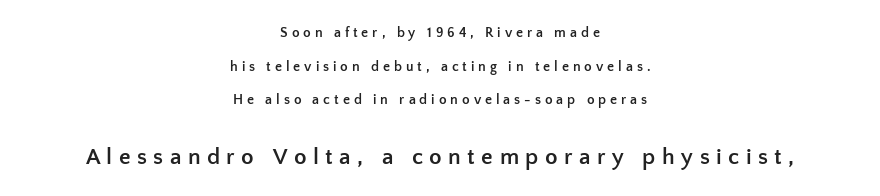
The rag falls on both sides of this text block equally. The gaps between neighbouring characters are conspicuously large. The specimen omits any rule beneath the text block's lines. These two chunks differ in scale, with the bottom chunk taking the larger measure.
